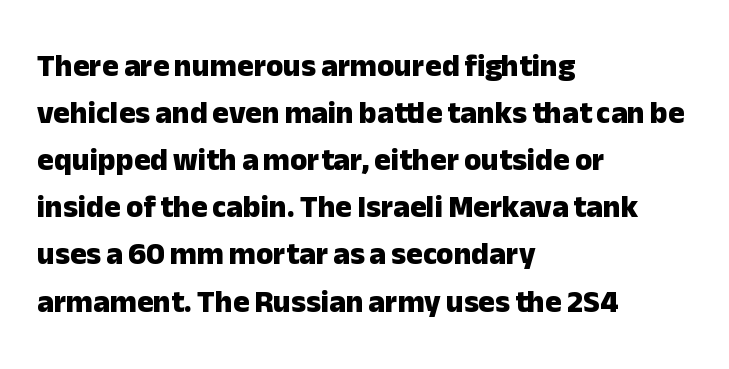
{"serif": "no", "italic": "no", "bold": "yes", "weight": "heavy", "width": "normal", "stroke_contrast": "low", "x_height": "medium", "monospaced": "no", "underline": "no", "align": "left", "line_spacing": "normal", "line_spacing_ratio": 1.52, "letter_spacing": "normal", "letter_spacing_em": 0.0, "glyph_px": 31}
